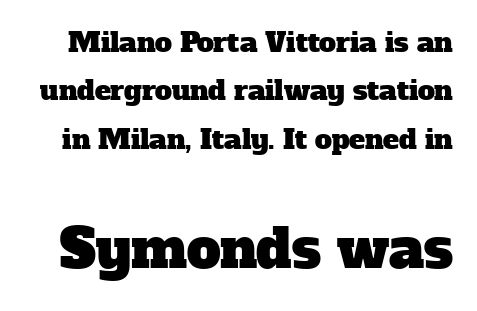
The text was rendered using a seriffed face with decorative stroke endings. Note: smaller setting up top, larger setting below. The passage shown is not underscored anywhere. Character widths vary here, with narrow letters taking less room than wide ones. The tracking reads as untouched default to a designer's eye.
